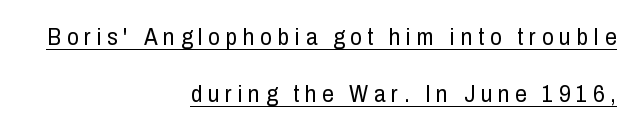
{"italic": "no", "bold": "no", "underline": "yes", "align": "right", "line_spacing": "loose", "line_spacing_ratio": 2.5, "letter_spacing": "wide", "letter_spacing_em": 0.25, "glyph_px": 23}
